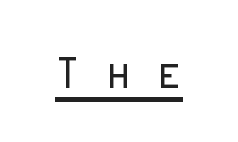
The image shows 55 px light, condensed sans-serif type, upright; set unusually wide letter spacing (+0.49 em), underlined; low stroke contrast and a medium x-height.
